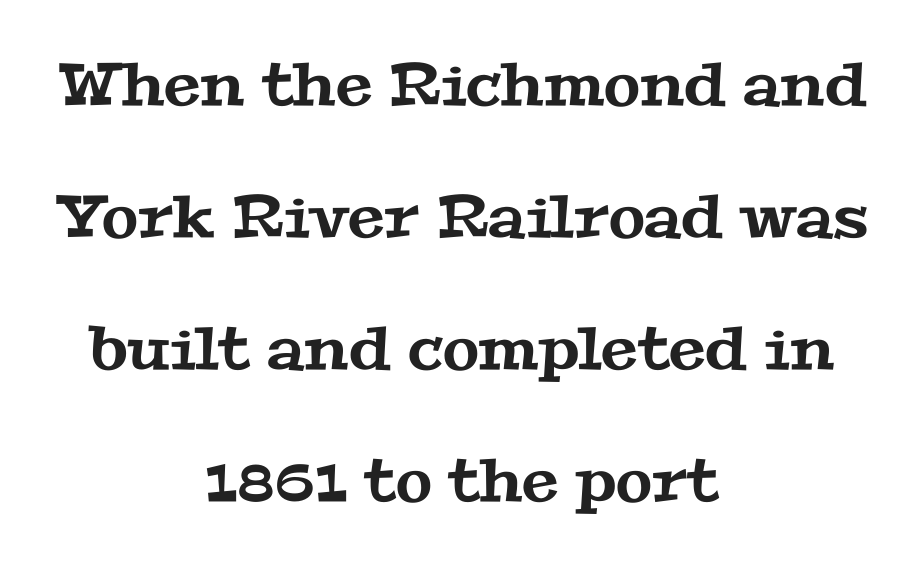
{"serif": "yes", "width": "wide", "stroke_contrast": "medium", "x_height": "medium", "monospaced": "no", "underline": "no", "align": "center", "line_spacing": "loose", "line_spacing_ratio": 2.24, "letter_spacing": "normal", "letter_spacing_em": 0.0, "glyph_px": 59}
